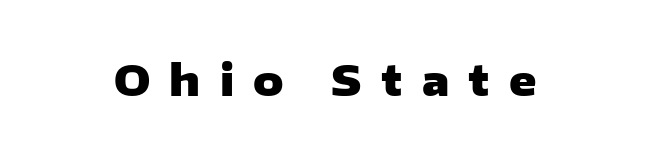
The image shows 42 px heavy, wide sans-serif type, upright; set unusually wide letter spacing (+0.46 em), not underlined; low stroke contrast and a medium x-height.
